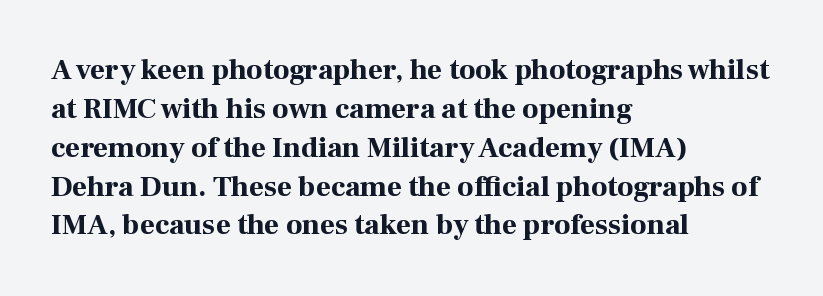
The image shows 29 px bold serif type, upright; set left-aligned, normal line spacing (1.34x), normal letter spacing, not underlined; high stroke contrast and a medium x-height.
